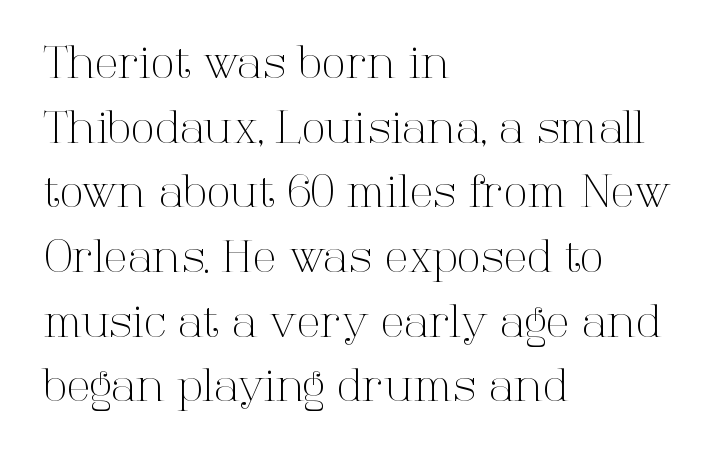
The image shows 44 px light serif type, upright; set left-aligned, normal line spacing (1.47x), normal letter spacing, not underlined; high stroke contrast and a medium x-height.
